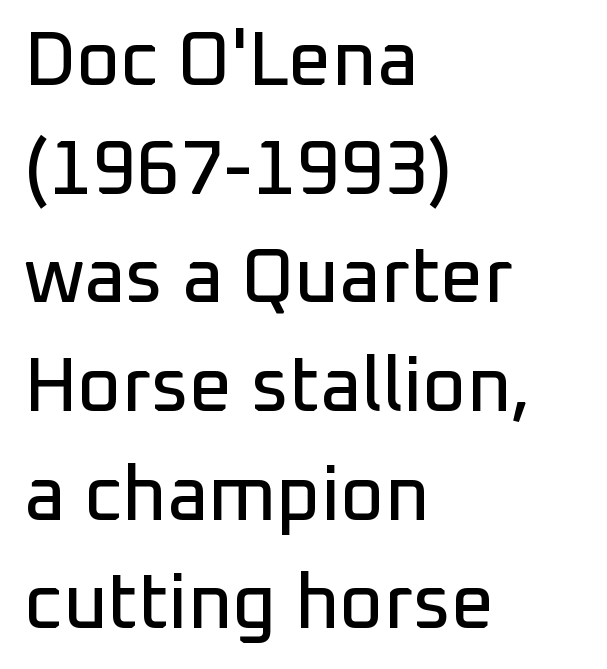
Type style note: lacks serifs. Do the characters align in a grid? No, the font is proportional. Where is the straight margin? On the left. No word sits above an underline. Compared with typical paragraphs, the rows here are spaced about the same.
